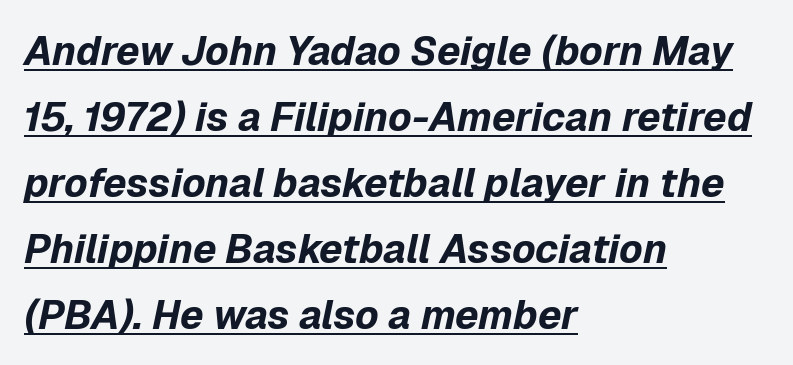
{"italic": "yes", "lean": "right", "slant_degrees": 12, "bold": "yes", "weight": "bold", "width": "normal", "stroke_contrast": "low", "x_height": "medium", "monospaced": "no", "underline": "yes", "align": "left", "line_spacing": "normal", "line_spacing_ratio": 1.65, "letter_spacing": "normal", "letter_spacing_em": 0.0, "glyph_px": 40}
